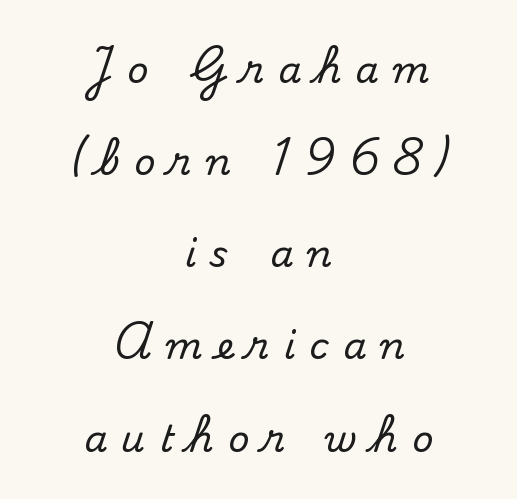
Q: Is the text italic (slanted)? A: Yes.
Q: Is the text underlined? A: No.
Q: How is the paragraph aligned? A: Centered.
Q: Is the spacing between letters normal or unusually wide? A: Unusually wide.
Q: Is the spacing between lines tight, normal or loose? A: Loose.
Q: Width (condensed, normal, or wide)? A: Normal.
Q: Stroke contrast? A: Medium.
Q: x-height? A: Small.
Q: Monospaced? A: No.
